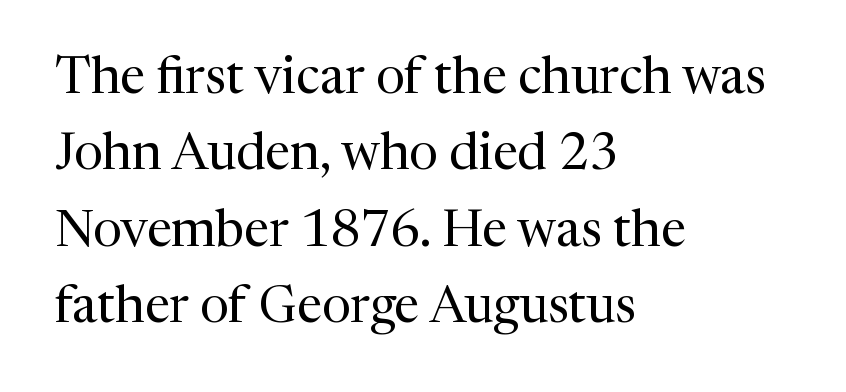
{"serif": "yes", "italic": "no", "bold": "no", "weight": "regular", "width": "normal", "stroke_contrast": "medium", "x_height": "medium", "monospaced": "no", "underline": "no", "align": "left", "line_spacing": "normal", "line_spacing_ratio": 1.5, "letter_spacing": "normal", "letter_spacing_em": 0.0, "glyph_px": 51}
